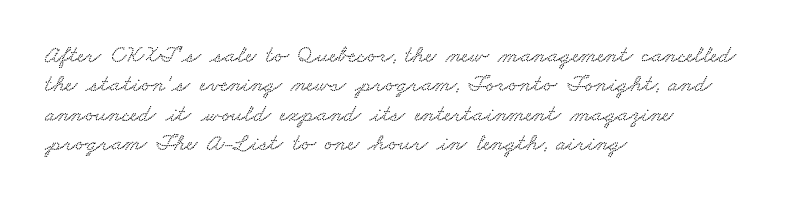
The image shows 24 px text type; set left-aligned, line spacing 1.22x, normal letter spacing, not underlined.
